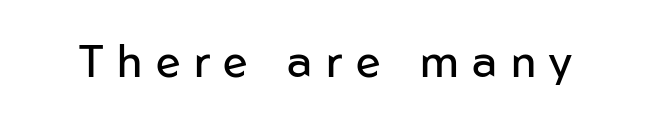
The image shows 45 px regular-weight sans-serif type, upright; set unusually wide letter spacing (+0.3 em), not underlined; low stroke contrast and a medium x-height.
